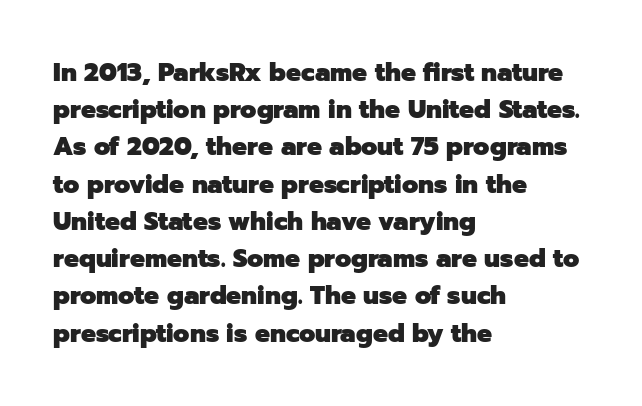
{"italic": "no", "bold": "yes", "underline": "no", "align": "left", "line_spacing": "normal", "line_spacing_ratio": 1.49, "letter_spacing": "normal", "letter_spacing_em": 0.0, "glyph_px": 25}
